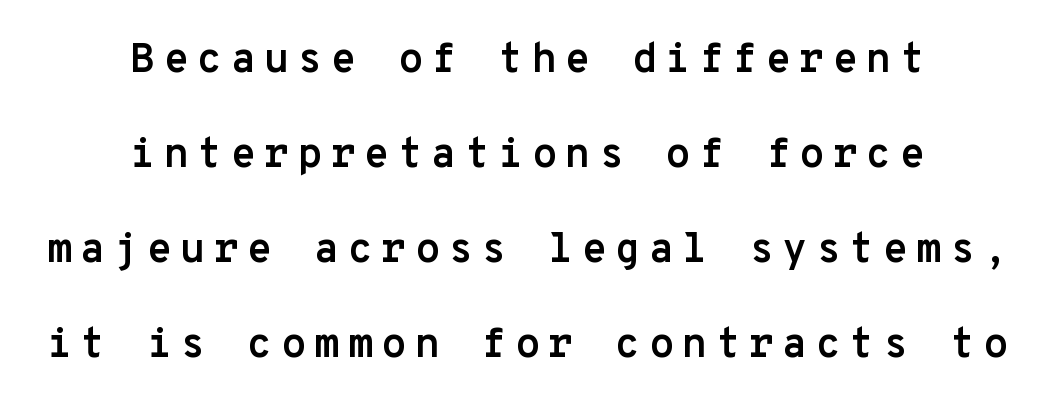
{"serif": "no", "italic": "no", "bold": "yes", "weight": "semibold", "width": "normal", "stroke_contrast": "low", "x_height": "medium", "monospaced": "yes", "underline": "no", "align": "center", "line_spacing": "loose", "line_spacing_ratio": 2.32, "letter_spacing": "wide", "letter_spacing_em": 0.2, "glyph_px": 41}
